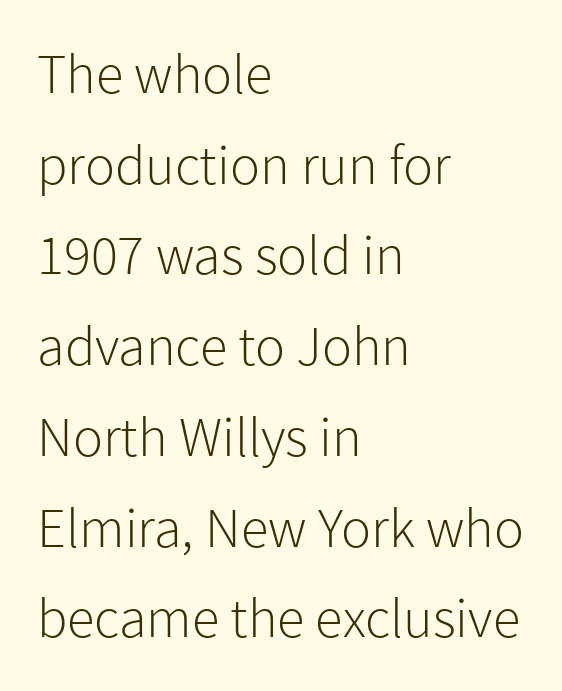
Do the characters align in a grid? No, the font is proportional. The strip under each line holds only bare page. The passage shown is typeset with a sans-serif family. This is roman type, the default non-slanted kind.
